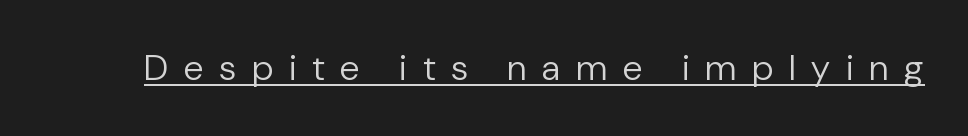
The image shows 36 px regular-weight sans-serif type, upright; set unusually wide letter spacing (+0.45 em), underlined; low stroke contrast and a medium x-height.
